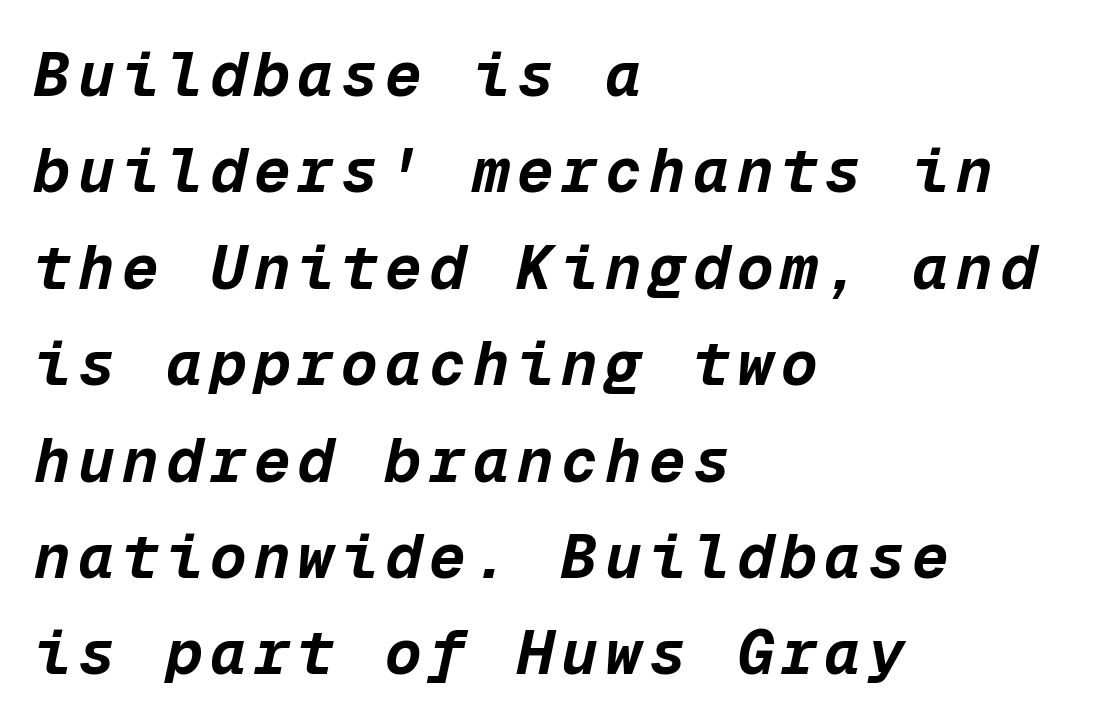
{"italic": "yes", "lean": "right", "slant_degrees": 12, "bold": "yes", "weight": "bold", "width": "normal", "stroke_contrast": "low", "x_height": "medium", "monospaced": "yes", "underline": "no", "align": "left", "line_spacing": "normal", "line_spacing_ratio": 1.58, "glyph_px": 61}
